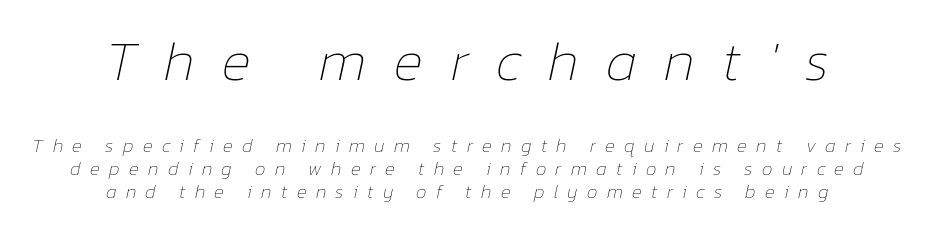
The area under the type is left untouched. Quick note: italic. The setting favours the middle, as headings and verse often do. Bold? No — there's no thickening of the strokes.
